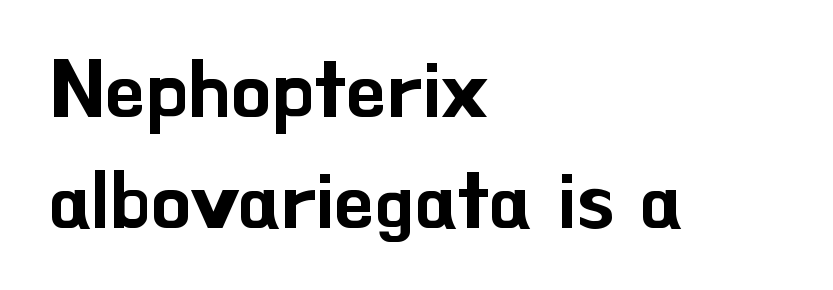
{"serif": "no", "italic": "no", "width": "normal", "stroke_contrast": "low", "x_height": "small", "monospaced": "no", "underline": "no", "align": "left", "line_spacing": "normal", "line_spacing_ratio": 1.39, "letter_spacing": "normal", "letter_spacing_em": 0.0, "glyph_px": 80}
